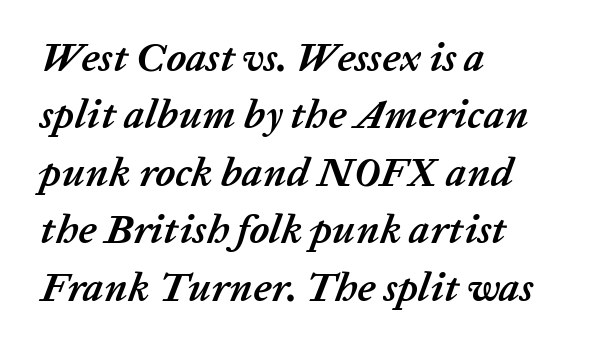
If you drew a line through each stem, it would be angled. The letters are bold, with thick, heavy strokes. Only glyphs here, with clear space below each row. The lines sit at an ordinary, default distance from one another. The type is set solid horizontally, with unmodified tracking. Varying glyph widths throughout — classic text-font behaviour.
